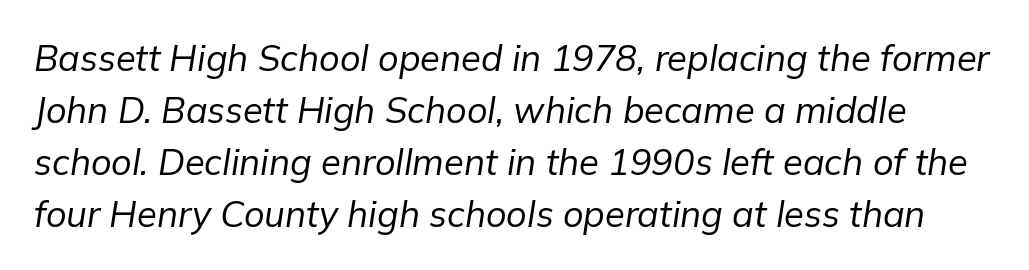
Q: Is the text bold? A: No.
Q: Is the text italic (slanted)? A: Yes, it leans right by about 9 degrees.
Q: Is the text underlined? A: No.
Q: Is the spacing between letters normal or unusually wide? A: Normal.
Q: Is the spacing between lines tight, normal or loose? A: Normal.
Q: Width (condensed, normal, or wide)? A: Normal.
Q: Stroke contrast? A: Low.
Q: x-height? A: Medium.
Q: Monospaced? A: No.
